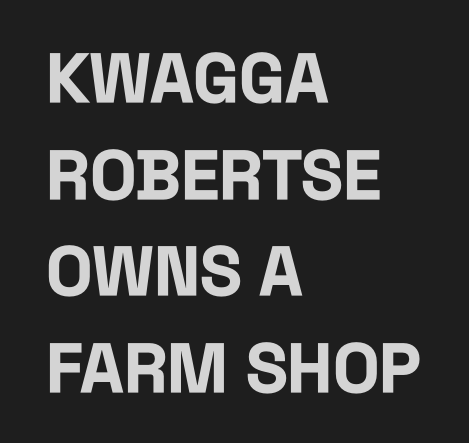
{"serif": "no", "italic": "no", "bold": "yes", "weight": "bold", "width": "condensed", "stroke_contrast": "low", "x_height": "large", "monospaced": "no", "underline": "no", "align": "left", "line_spacing": "normal", "line_spacing_ratio": 1.4, "letter_spacing": "normal", "letter_spacing_em": 0.0, "glyph_px": 69}
